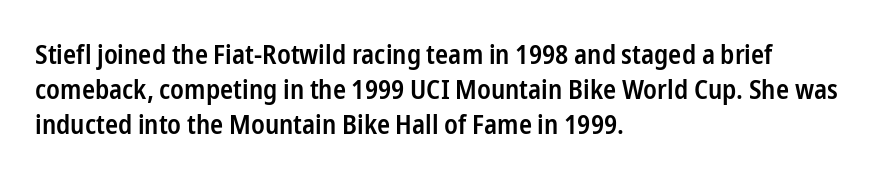
The image shows 27 px text type, upright; set left-aligned, normal line spacing (1.3x), normal letter spacing, not underlined.
